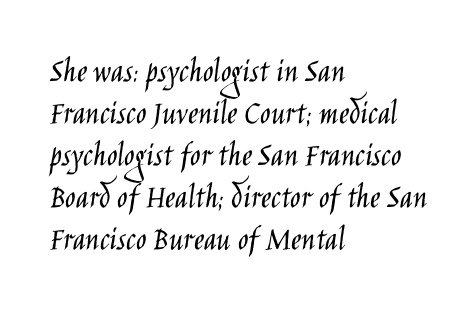
Q: Is the text bold? A: No.
Q: Is the text italic (slanted)? A: Yes.
Q: Is the typeface a serif or a sans-serif typeface? A: Sans-serif.
Q: Is the text underlined? A: No.
Q: How is the paragraph aligned? A: Left-aligned.
Q: Is the spacing between letters normal or unusually wide? A: Normal.
Q: Width (condensed, normal, or wide)? A: Condensed.
Q: Stroke contrast? A: Low.
Q: x-height? A: Large.
Q: Monospaced? A: No.
